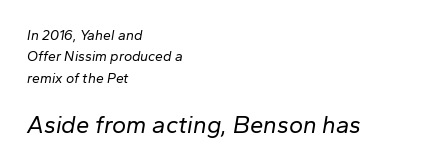
{"italic": "yes", "lean": "right", "slant_degrees": 10, "bold": "no", "underline": "no", "align": "left", "line_spacing": "normal", "line_spacing_ratio": 1.53, "letter_spacing": "normal", "letter_spacing_em": 0.0, "larger_block": "second", "size_ratio": 1.71, "glyph_px": 24}
